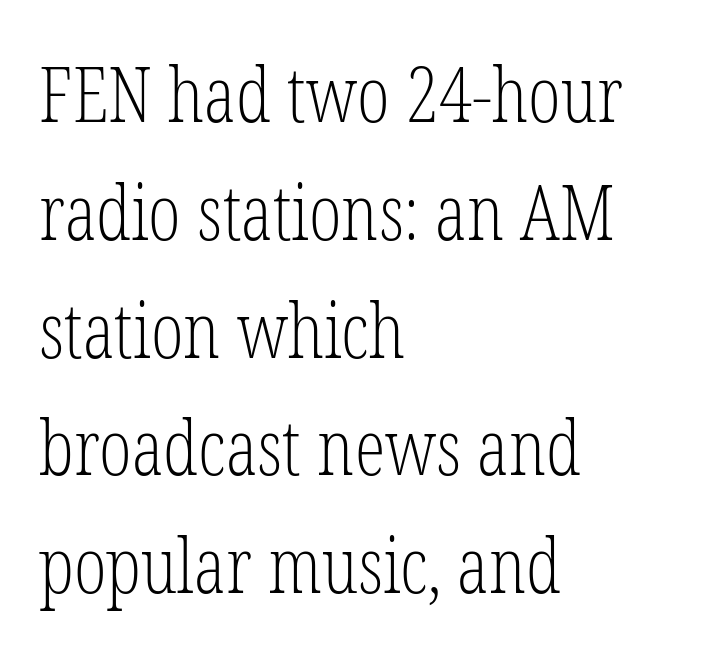
Q: Is the text bold? A: No.
Q: Is the text italic (slanted)? A: No, it is upright.
Q: Is the typeface a serif or a sans-serif typeface? A: Serif.
Q: Is the text underlined? A: No.
Q: How is the paragraph aligned? A: Left-aligned.
Q: Is the spacing between letters normal or unusually wide? A: Normal.
Q: Is the spacing between lines tight, normal or loose? A: Normal.
Q: Width (condensed, normal, or wide)? A: Condensed.
Q: Stroke contrast? A: Low.
Q: x-height? A: Medium.
Q: Monospaced? A: No.
